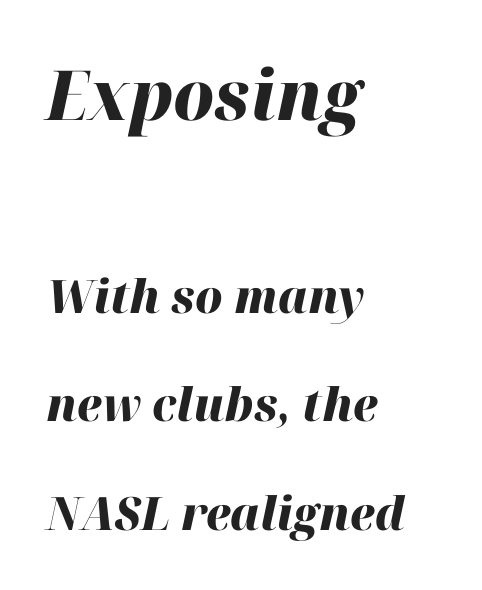
The image shows 69 px heavy type, italic (leaning right); set left-aligned, loose line spacing (2.35x), normal letter spacing, not underlined; the first (top) block is 1.5x larger; high stroke contrast and a medium x-height.
